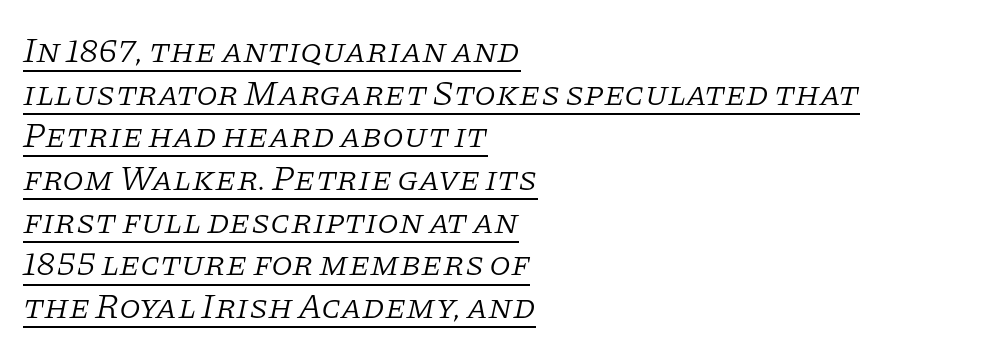
{"serif": "yes", "italic": "yes", "lean": "right", "slant_degrees": 11, "bold": "no", "weight": "light", "width": "normal", "stroke_contrast": "low", "x_height": "large", "monospaced": "no", "underline": "yes", "align": "left", "line_spacing_ratio": 1.22, "letter_spacing": "normal", "letter_spacing_em": 0.0, "glyph_px": 35}
